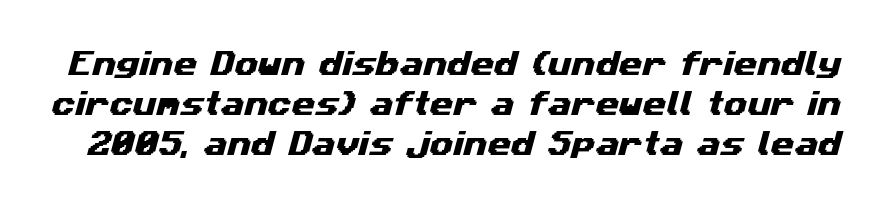
The image shows 27 px text type; set normal line spacing (1.49x), normal letter spacing, not underlined.
